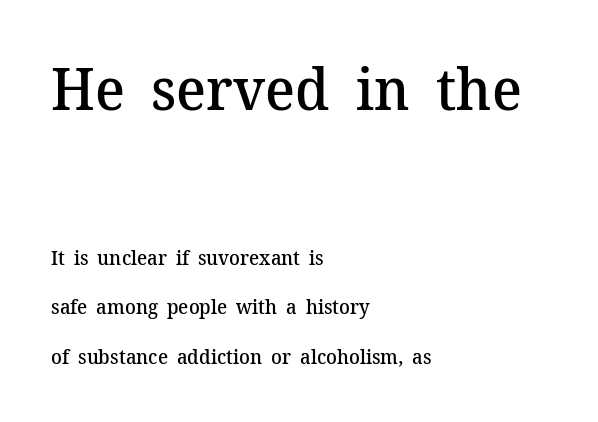
The image shows 59 px semibold serif type, upright; set left-aligned, loose line spacing (2.48x), normal letter spacing, not underlined; the first (top) block is 2.95x larger; medium stroke contrast and a medium x-height.
